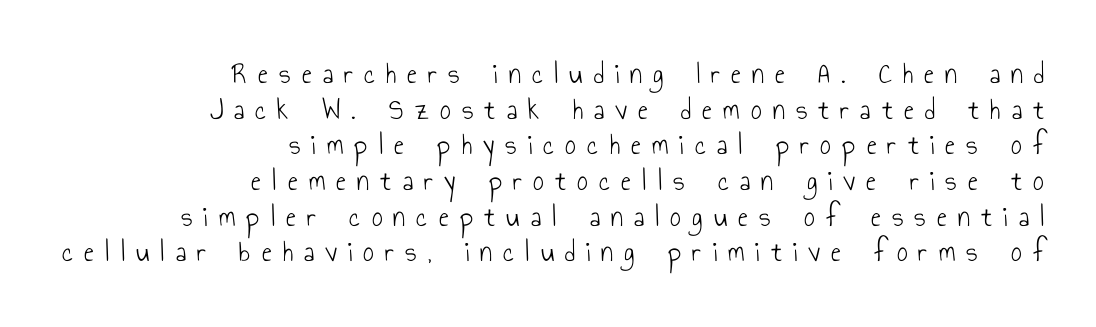
Q: Is the text bold? A: No.
Q: Is the text italic (slanted)? A: No, it is upright.
Q: Is the typeface a serif or a sans-serif typeface? A: Sans-serif.
Q: Is the text underlined? A: No.
Q: How is the paragraph aligned? A: Right-aligned.
Q: Is the spacing between letters normal or unusually wide? A: Unusually wide.
Q: Width (condensed, normal, or wide)? A: Condensed.
Q: Stroke contrast? A: Low.
Q: x-height? A: Small.
Q: Monospaced? A: No.
